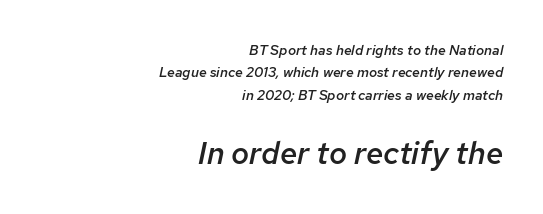
{"italic": "yes", "lean": "right", "slant_degrees": 12, "bold": "semi", "weight": "semibold", "width": "normal", "stroke_contrast": "low", "x_height": "medium", "monospaced": "no", "underline": "no", "align": "right", "line_spacing": "normal", "line_spacing_ratio": 1.59, "letter_spacing": "normal", "letter_spacing_em": 0.0, "larger_block": "second", "size_ratio": 2.21, "glyph_px": 31}
